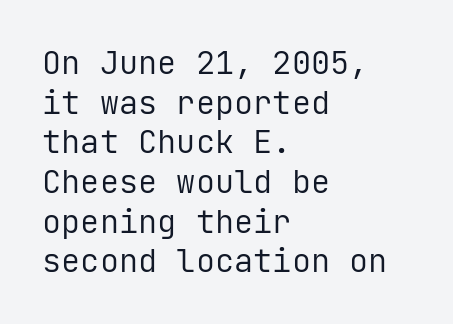
Q: Is the text bold? A: No.
Q: Is the text italic (slanted)? A: No, it is upright.
Q: Is the typeface a serif or a sans-serif typeface? A: Sans-serif.
Q: Is the text underlined? A: No.
Q: How is the paragraph aligned? A: Left-aligned.
Q: Is the spacing between letters normal or unusually wide? A: Normal.
Q: Width (condensed, normal, or wide)? A: Normal.
Q: Stroke contrast? A: Low.
Q: x-height? A: Medium.
Q: Monospaced? A: Yes.
